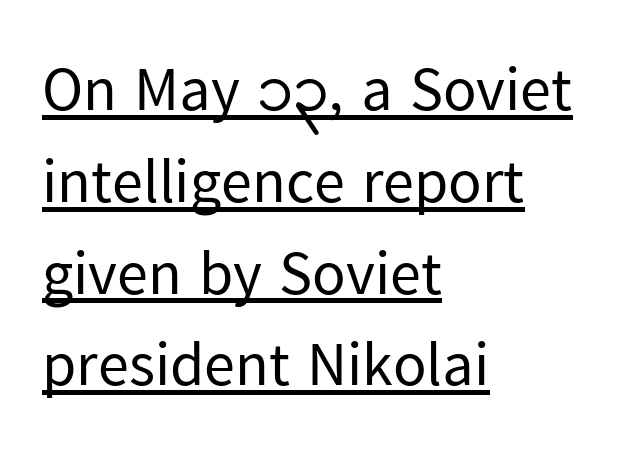
Q: Is the text bold? A: No.
Q: Is the text italic (slanted)? A: No, it is upright.
Q: Is the typeface a serif or a sans-serif typeface? A: Sans-serif.
Q: Is the text underlined? A: Yes.
Q: How is the paragraph aligned? A: Left-aligned.
Q: Is the spacing between letters normal or unusually wide? A: Normal.
Q: Is the spacing between lines tight, normal or loose? A: Normal.
Q: Width (condensed, normal, or wide)? A: Normal.
Q: Stroke contrast? A: Low.
Q: x-height? A: Medium.
Q: Monospaced? A: No.
